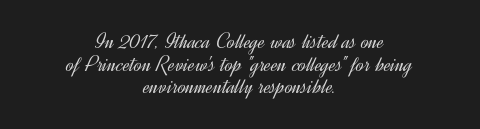
Q: Is the text bold? A: No.
Q: Is the text italic (slanted)? A: Yes.
Q: Is the text underlined? A: No.
Q: How is the paragraph aligned? A: Centered.
Q: Is the spacing between letters normal or unusually wide? A: Normal.
Q: Is the spacing between lines tight, normal or loose? A: Tight.
